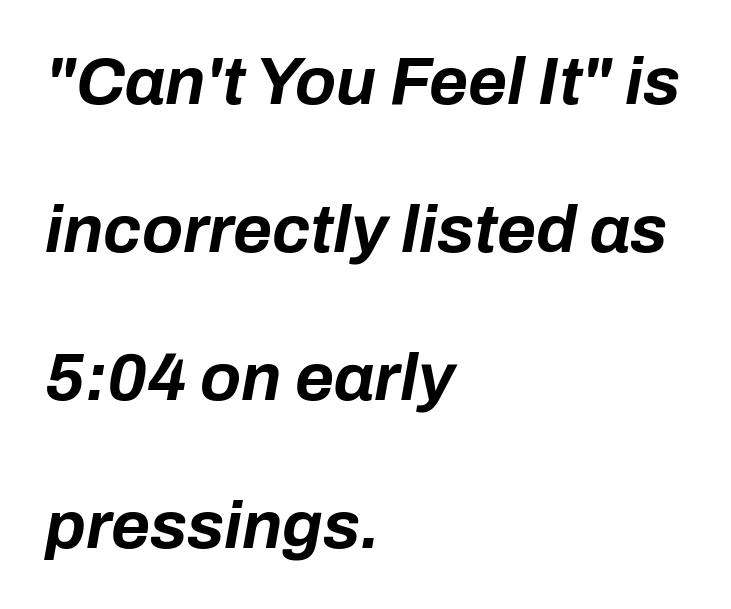
The lines in this sample share a left origin and differ only in where they stop. This sample uses plain, unmodified letter spacing. The string is rendered with underlining switched off. Quick note: interline space is abundant.
